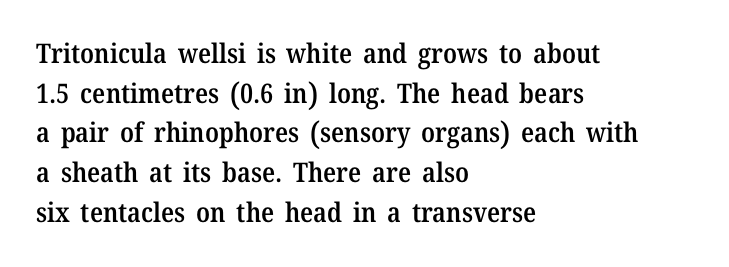
Observe the ordinary spacing: letters are neighbours, not strangers. The font's upright variant was chosen for this text. Letters rest on an invisible, unmarked baseline. The leading is moderate, giving the passage an even texture. The paragraph has a hard left edge and a soft right edge.
